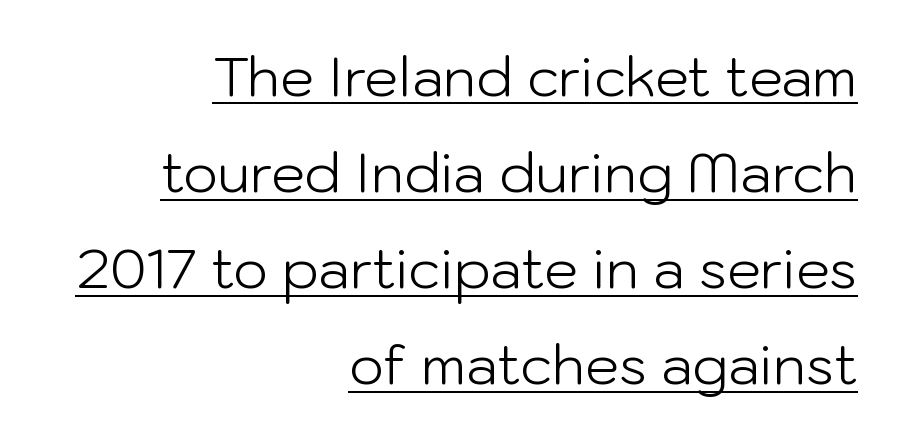
Each letter's strokes conclude bluntly, with no projecting serifs. The cut favours lightness, reaching ordinary text weight at its darkest. You could call the tracking neutral — neither tight nor loose. Underlining? Definitely there.
